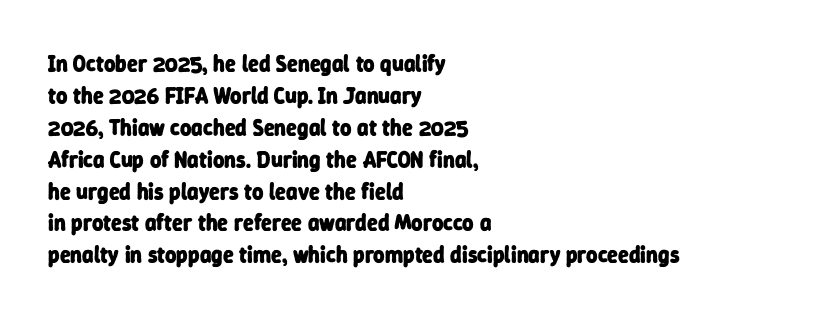
Unmarked baselines from the first word to the last. This rendering leaves character spacing at its baseline value. If you drew a ruler down the left edge, every line would touch it. The rendering uses a bold face; every stroke is thick and dark. Notice how descenders clear the ascenders below comfortably — that's standard leading.
